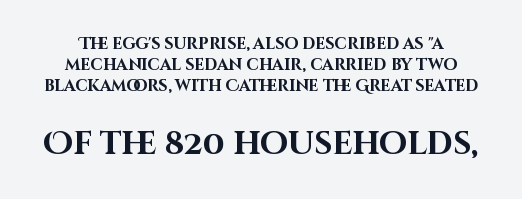
Q: Is the text bold? A: Yes.
Q: Is the text italic (slanted)? A: No, it is upright.
Q: Is the typeface a serif or a sans-serif typeface? A: Sans-serif.
Q: Is the text underlined? A: No.
Q: Is the spacing between letters normal or unusually wide? A: Normal.
Q: Is the spacing between lines tight, normal or loose? A: Normal.
Q: Which block of text is set in a larger size, the first (top) or the second (bottom)? A: The second (bottom) one.
Q: Width (condensed, normal, or wide)? A: Normal.
Q: Stroke contrast? A: High.
Q: x-height? A: Large.
Q: Monospaced? A: No.
